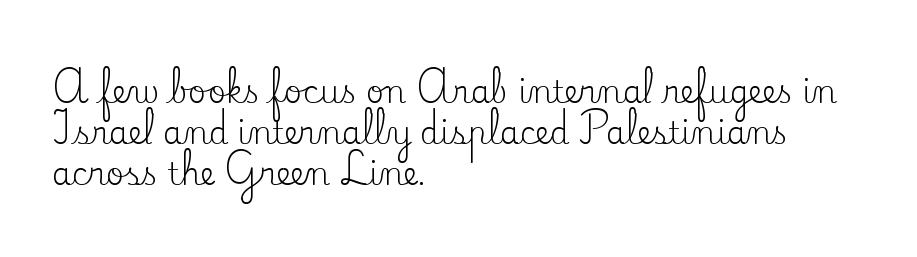
The paragraph shown leans on its left margin. The axis of the letterforms is exactly vertical. These lines are rendered in a variable-pitch font.
